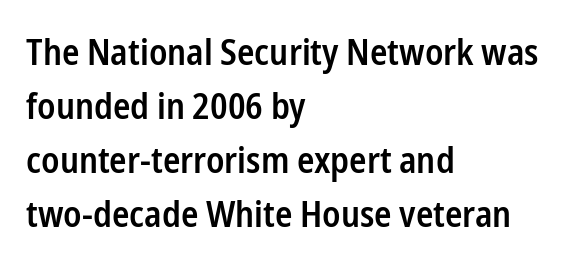
Q: Is the text bold? A: Semi-bold.
Q: Is the text italic (slanted)? A: No, it is upright.
Q: Is the typeface a serif or a sans-serif typeface? A: Sans-serif.
Q: Is the text underlined? A: No.
Q: How is the paragraph aligned? A: Left-aligned.
Q: Is the spacing between letters normal or unusually wide? A: Normal.
Q: Is the spacing between lines tight, normal or loose? A: Normal.
Q: Width (condensed, normal, or wide)? A: Condensed.
Q: Stroke contrast? A: Low.
Q: x-height? A: Medium.
Q: Monospaced? A: No.
